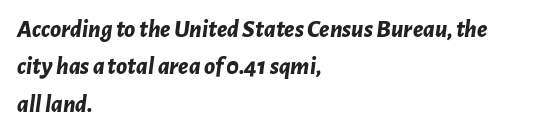
{"italic": "yes", "lean": "right", "slant_degrees": 7, "bold": "yes", "underline": "no", "align": "left", "line_spacing": "normal", "line_spacing_ratio": 1.5, "letter_spacing": "normal", "letter_spacing_em": 0.0, "glyph_px": 25}
